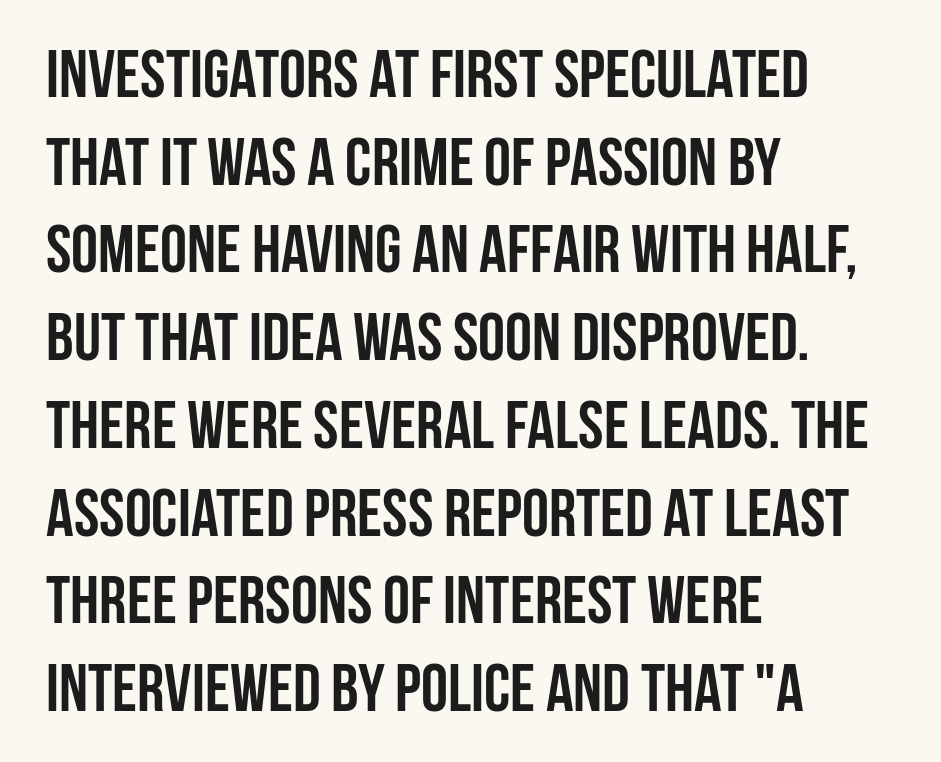
The image shows 68 px semibold, condensed sans-serif type, upright; set left-aligned, normal line spacing (1.29x), normal letter spacing, not underlined; low stroke contrast and a large x-height.
